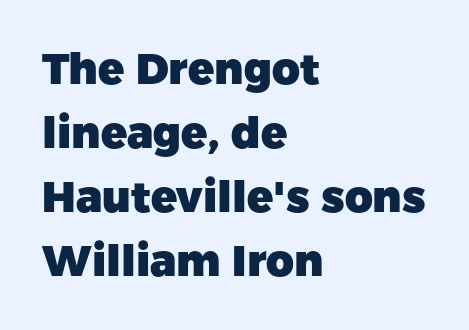
Q: Is the text bold? A: Yes.
Q: Is the text italic (slanted)? A: No, it is upright.
Q: Is the typeface a serif or a sans-serif typeface? A: Sans-serif.
Q: Is the text underlined? A: No.
Q: How is the paragraph aligned? A: Left-aligned.
Q: Is the spacing between letters normal or unusually wide? A: Normal.
Q: Is the spacing between lines tight, normal or loose? A: Normal.
Q: Width (condensed, normal, or wide)? A: Normal.
Q: Stroke contrast? A: Low.
Q: x-height? A: Medium.
Q: Monospaced? A: No.
